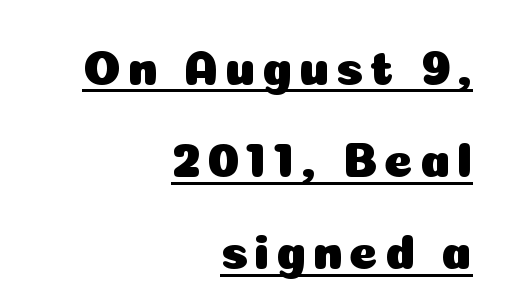
The image shows 49 px sans-serif type, upright; set right-aligned, line spacing 1.88x, underlined; low stroke contrast and a medium x-height.
